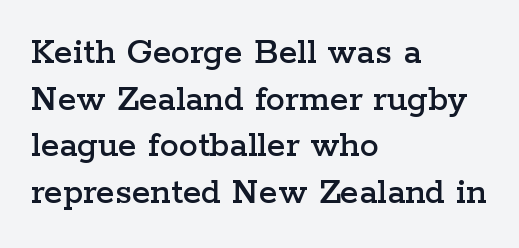
Spacing verdict: proportional, widths tailored to each character. The setting favours the left margin, as ordinary paragraphs usually do. Lines of text with bare space underneath. The letters carry serifs — small finishing strokes at the ends of their stems. Inter-character spacing is left at the font's built-in metrics.
